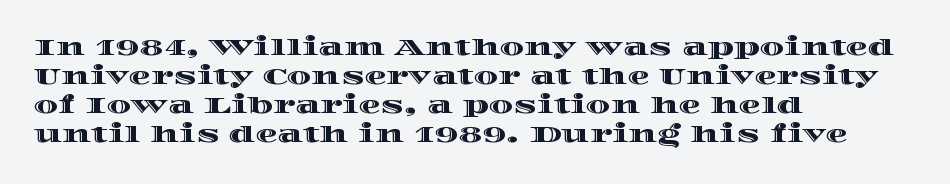
It's the straight-up-and-down kind of type. The horizontal fit of the characters is conventional and even. These lines are set flush left with a ragged right edge. Glance below the letters and you will spot only blank space.
